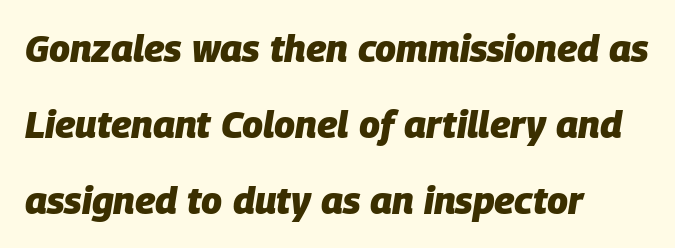
The image shows 38 px heavy type, italic (leaning right); set left-aligned, loose line spacing (2.0x), normal letter spacing, not underlined; low stroke contrast and a large x-height.
